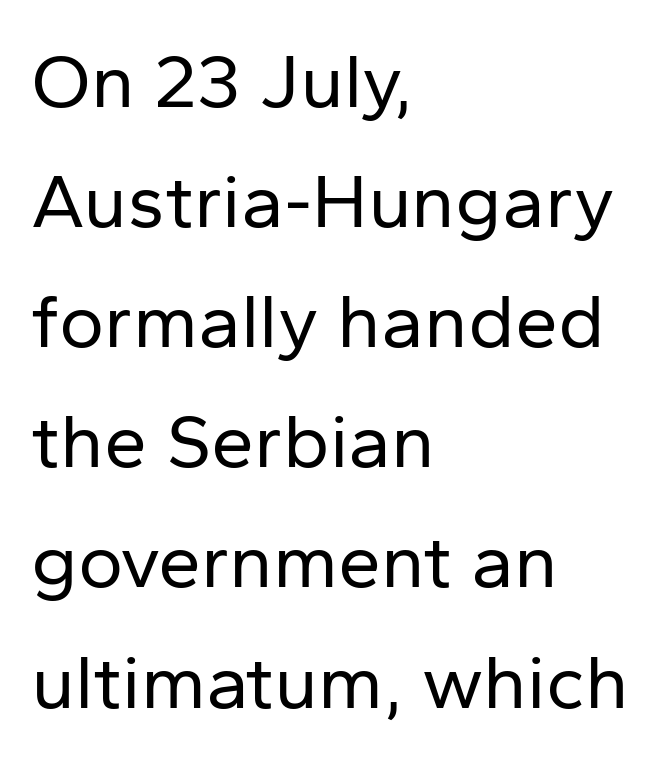
The passage shown is typed in a proportional face where columns would drift. No letter is thick-stroked: the sample isn't bold. I'd call this a sans setting — the letters go barefoot. This sample is left-justified, so line endings fall wherever the words run out. Here the glyphs are tracked normally, forming tight word shapes. It's the straight-up-and-down kind of type.
